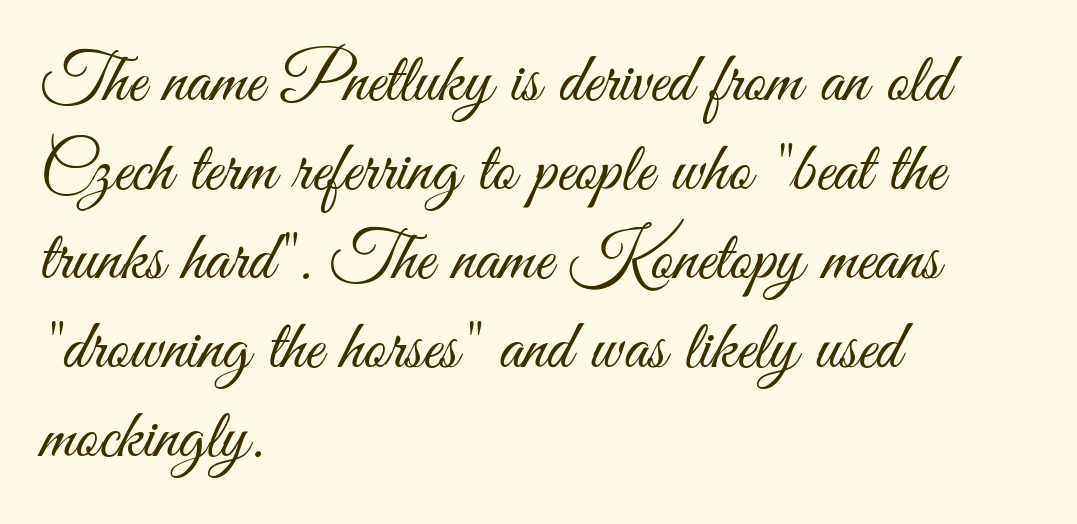
The typeface chosen for these lines omits serifs. Think standard paragraph weight, or any step lighter than that. Typeset ragged right — the left edge is the straight one. Spacing verdict: proportional, widths tailored to each character.
